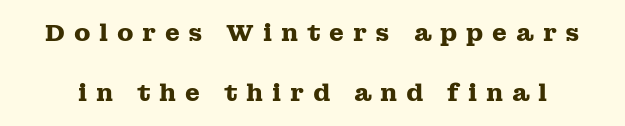
The rendering inserts visible extra space after every character. Unlike italic type, these characters show no tilt at all. Words float on clear page, feet unadorned. Successive baselines arrive slowly, with a big drop between each.
